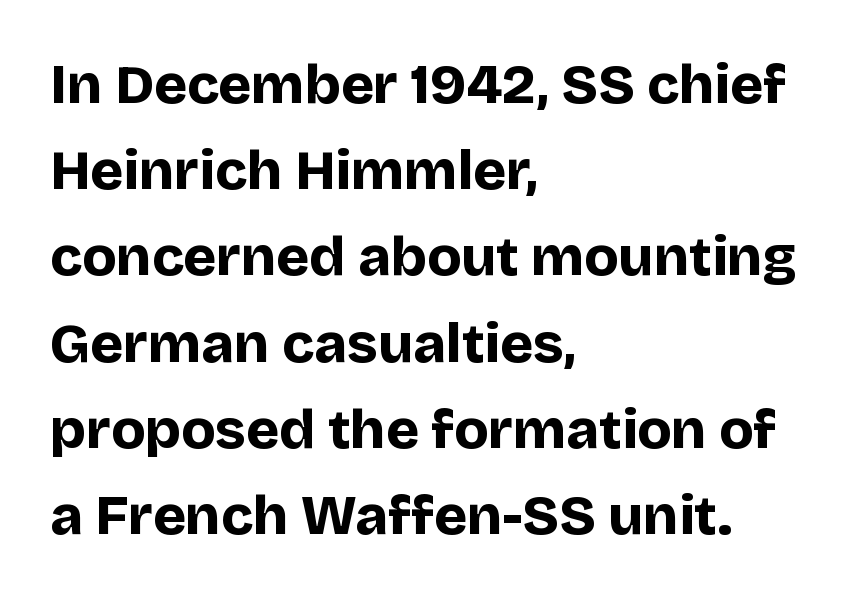
One-word summary of the alignment: left. Proportional: the letters do not fall into vertical columns. Words appear dense and cohesive because spacing is normal. Each row of text sits above clean, open space. Ascenders rise straight up at ninety degrees. A sans-serif font was chosen for this passage.
